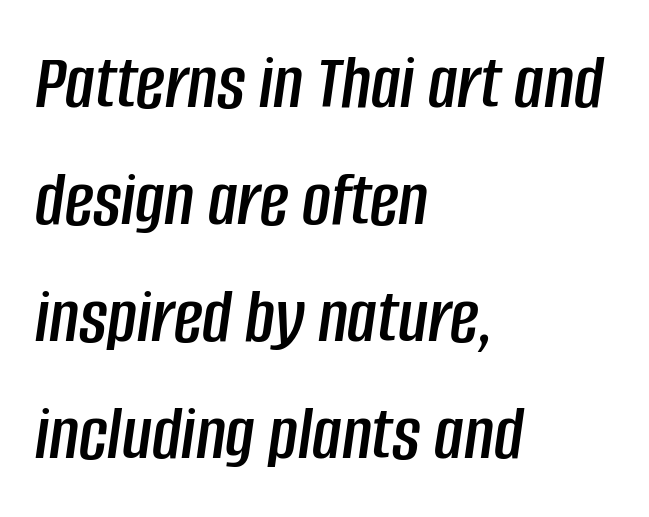
{"italic": "yes", "lean": "right", "slant_degrees": 8, "width": "condensed", "stroke_contrast": "low", "x_height": "large", "monospaced": "no", "underline": "no", "align": "left", "line_spacing": "normal", "line_spacing_ratio": 1.48, "letter_spacing": "normal", "letter_spacing_em": 0.0, "glyph_px": 79}
